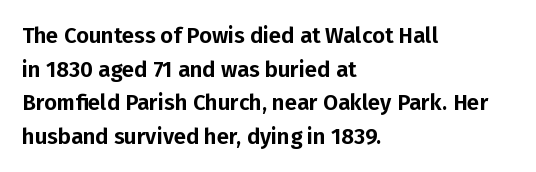
{"italic": "no", "underline": "no", "align": "left", "line_spacing": "normal", "line_spacing_ratio": 1.53, "letter_spacing": "normal", "letter_spacing_em": 0.0, "glyph_px": 22}
